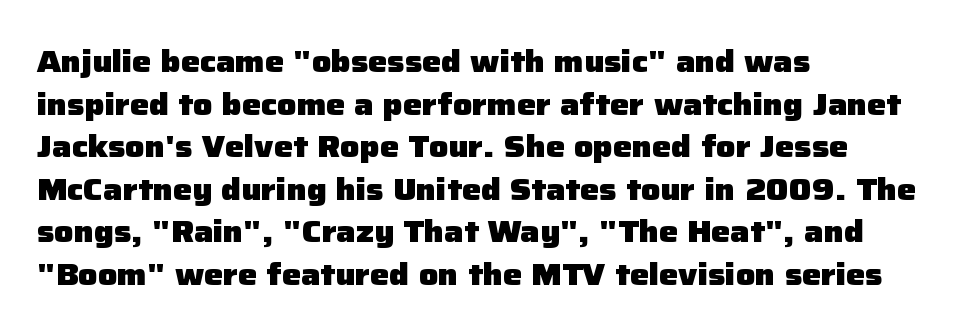
{"serif": "no", "italic": "no", "bold": "yes", "weight": "heavy", "width": "normal", "stroke_contrast": "low", "x_height": "medium", "monospaced": "no", "underline": "no", "align": "left", "line_spacing": "normal", "line_spacing_ratio": 1.42, "letter_spacing": "normal", "letter_spacing_em": 0.0, "glyph_px": 30}
